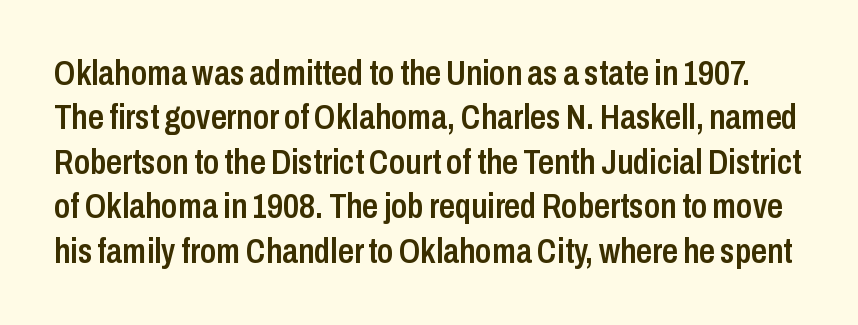
Spacing verdict: proportional, widths tailored to each character. Vertical spacing — default. Every stem runs plumb, perpendicular to the baseline. Check the space under the baseline: it is left empty. Typographic density is moderately raised because the face is semibold. The text was rendered using a sans face with plain stroke endings.
